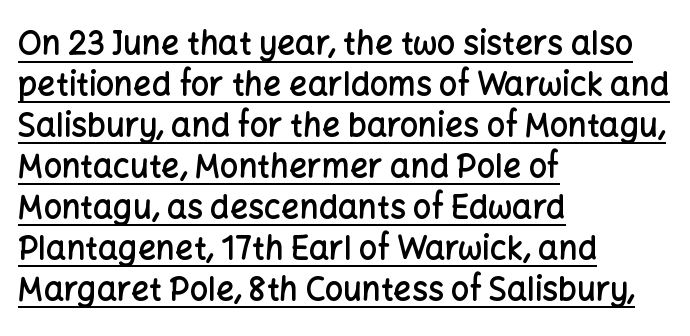
{"serif": "no", "italic": "no", "bold": "semi", "weight": "semibold", "width": "normal", "stroke_contrast": "low", "x_height": "medium", "monospaced": "no", "underline": "yes", "align": "left", "line_spacing": "normal", "line_spacing_ratio": 1.28, "letter_spacing": "normal", "letter_spacing_em": 0.0, "glyph_px": 32}
